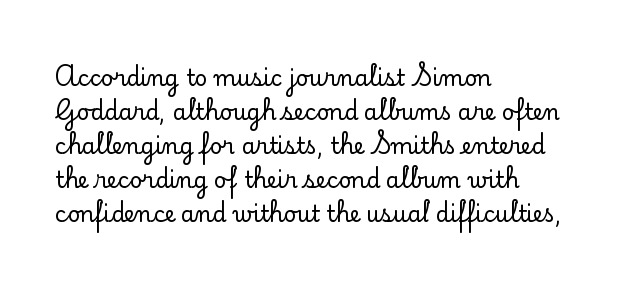
Q: Is the text italic (slanted)? A: No, it is upright.
Q: Is the text underlined? A: No.
Q: How is the paragraph aligned? A: Left-aligned.
Q: Is the spacing between letters normal or unusually wide? A: Normal.
Q: Is the spacing between lines tight, normal or loose? A: Normal.
